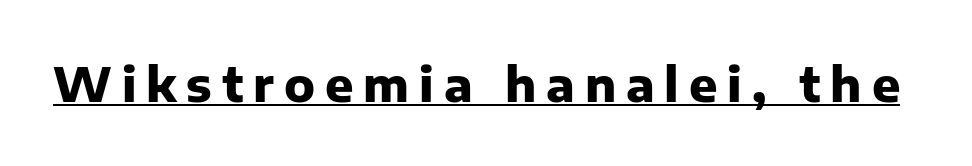
This rendering employs a face without finishing strokes, i.e., a sans-serif. Looks like regular typesetting: each glyph gets only the width it needs. Underlined type. Tracking here is generous; glyphs stand well apart from one another. Do the letters lean? They stand straight. Plenty of ink on the page — the face is bold.
